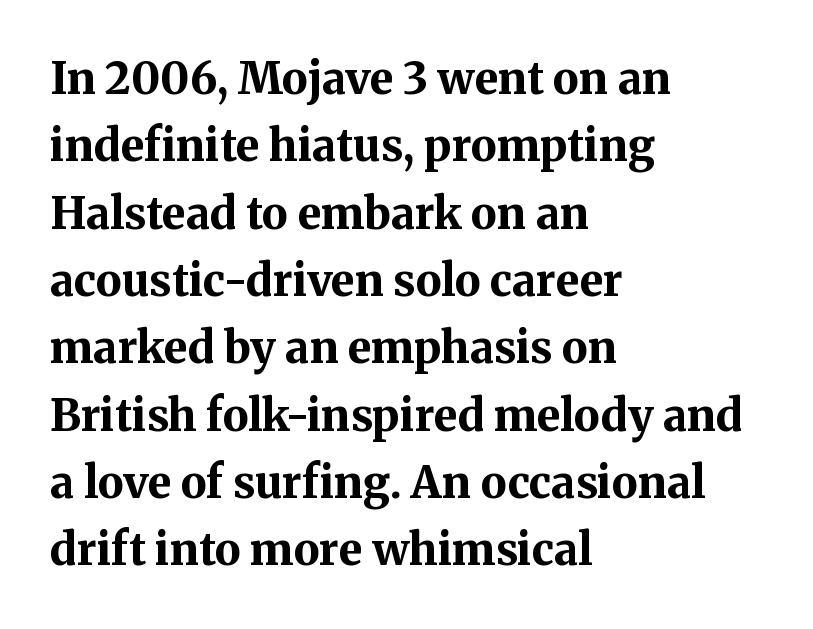
In terms of letterform style, serifs are clearly present. The passage shown is typed in a proportional face where columns would drift. The strokes are fattened all the way to bold. This sample is left-justified, so line endings fall wherever the words run out.
